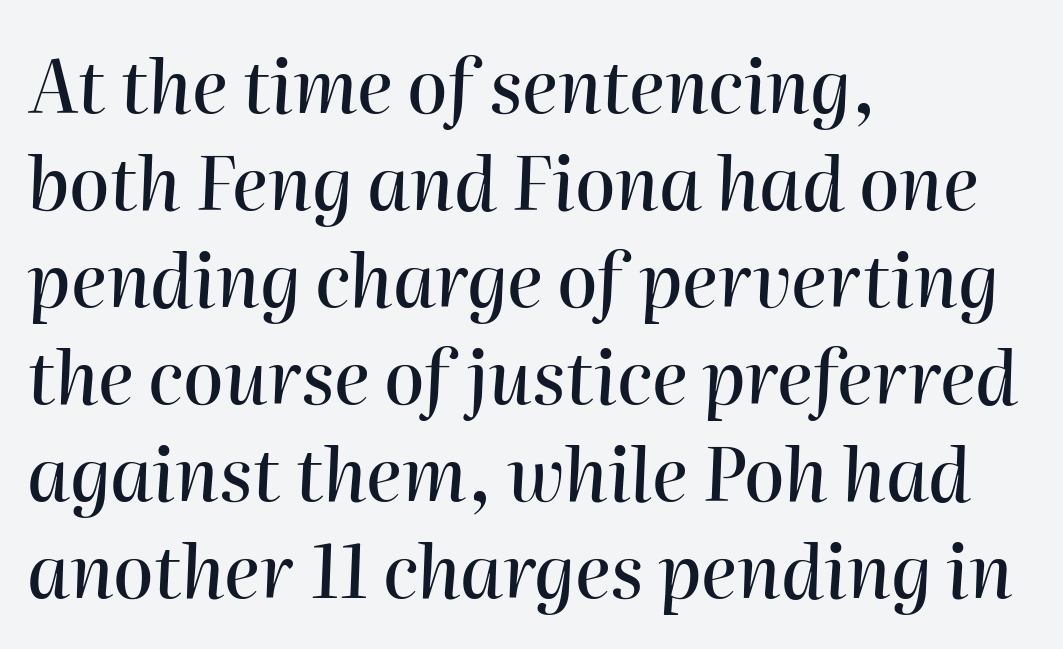
Is the type slanted? Yes — the strokes lean at a clear angle. A normal amount of white space separates one row of letters from the next. Underline: absent. Is this a fixed-width face? No — the glyphs have proportional, varying widths. This rendering uses left alignment, leaving the right contour irregular. These lines keep a tight, regular rhythm from letter to letter.
